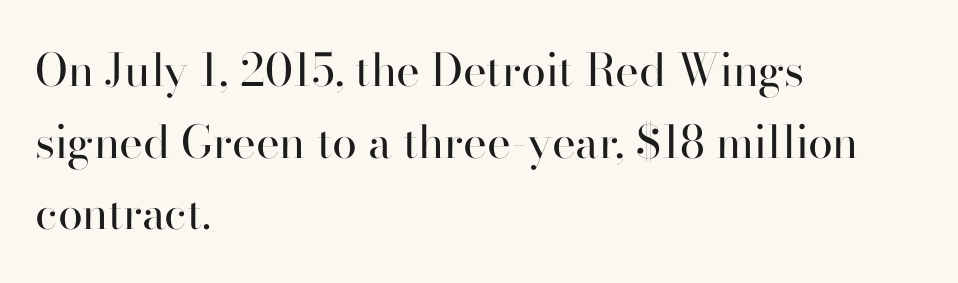
{"serif": "yes", "italic": "no", "bold": "no", "weight": "regular", "width": "normal", "stroke_contrast": "high", "x_height": "small", "monospaced": "no", "underline": "no", "align": "left", "line_spacing": "normal", "line_spacing_ratio": 1.59, "letter_spacing": "normal", "letter_spacing_em": 0.0, "glyph_px": 45}
